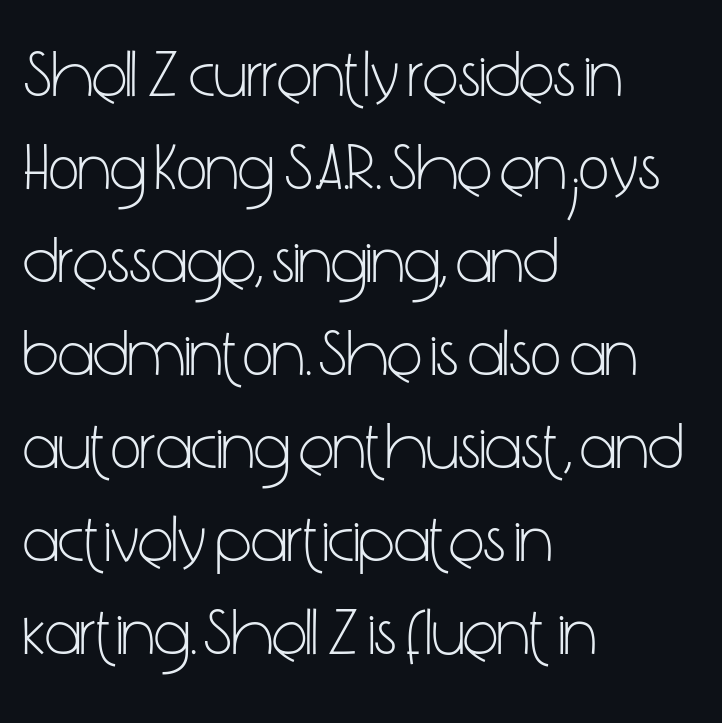
{"serif": "no", "italic": "no", "bold": "no", "weight": "light", "width": "condensed", "stroke_contrast": "low", "x_height": "medium", "monospaced": "no", "underline": "no", "align": "left", "line_spacing": "normal", "line_spacing_ratio": 1.41, "letter_spacing": "normal", "letter_spacing_em": 0.0, "glyph_px": 66}
